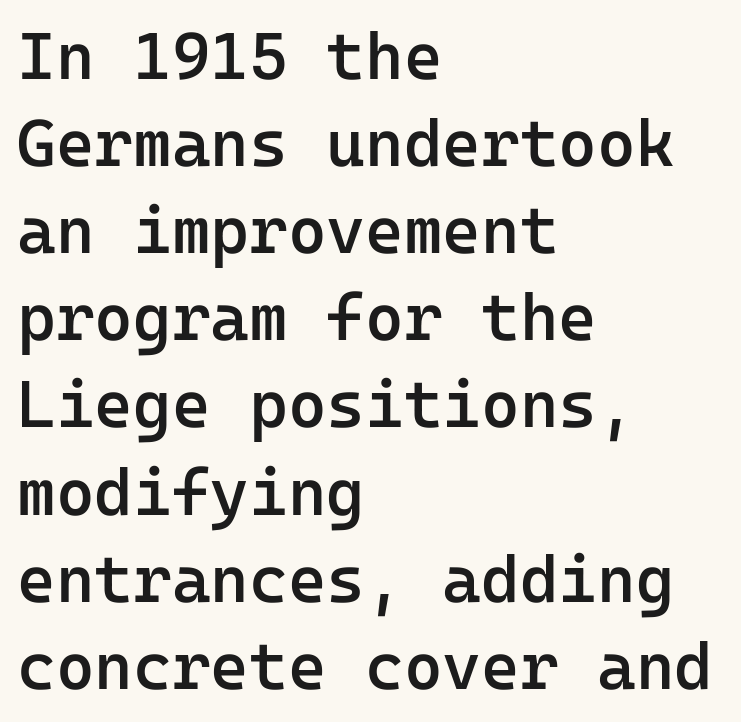
This is the regular roman posture of the typeface. A bare baseline throughout the passage. Looks like terminal output: every glyph gets an equal slot. Glyph-to-glyph distance matches everyday printed text.
